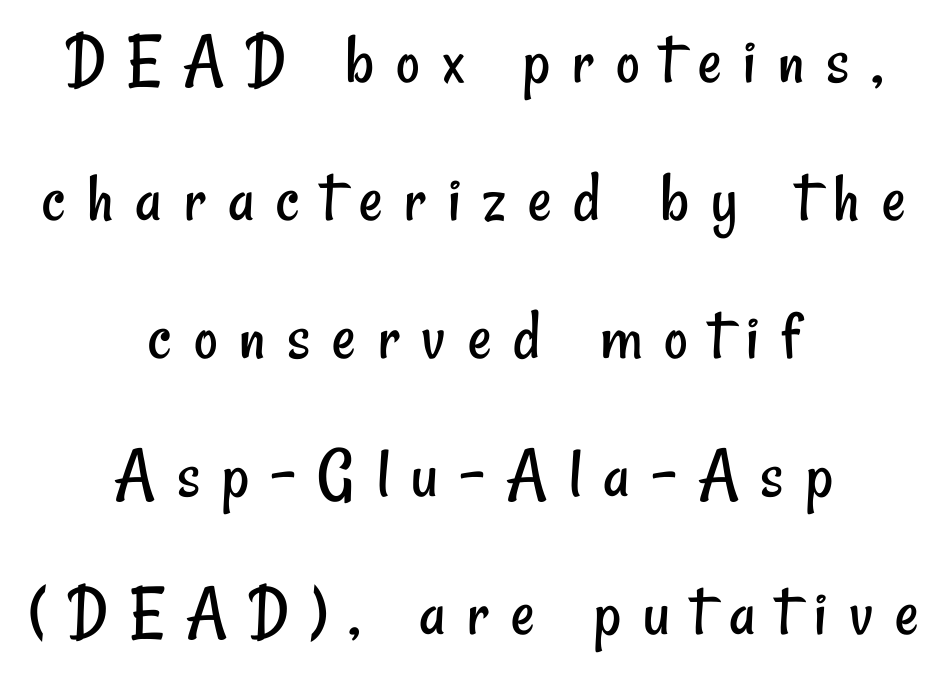
{"serif": "no", "bold": "no", "weight": "regular", "width": "condensed", "stroke_contrast": "low", "x_height": "small", "monospaced": "no", "underline": "no", "align": "center", "line_spacing_ratio": 1.89, "letter_spacing": "wide", "letter_spacing_em": 0.3, "glyph_px": 73}
